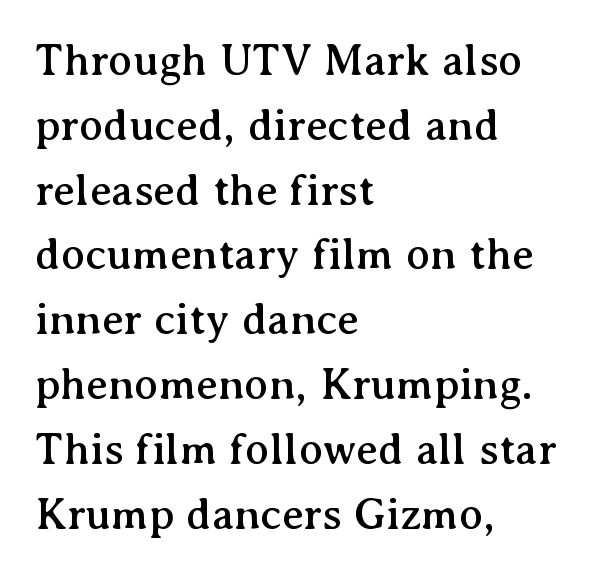
The image shows 45 px serif type, upright; set left-aligned, normal line spacing (1.44x), normal letter spacing, not underlined; medium stroke contrast and a medium x-height.
